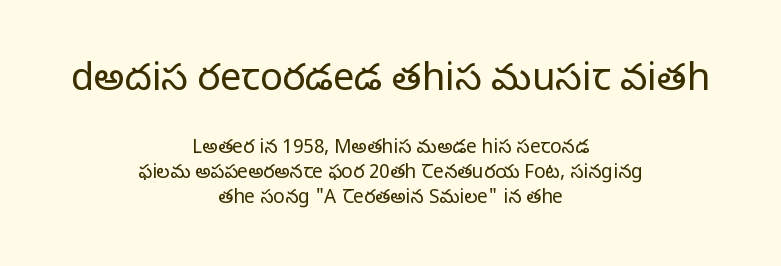
Line starts and ends both wander, symmetrically. Baseline-to-baseline distance is the conventional proportion of letter height. The line texture is even and compact thanks to regular tracking. Just letters on the line, the space beneath them empty. The font family rendered here belongs to the serif group.
